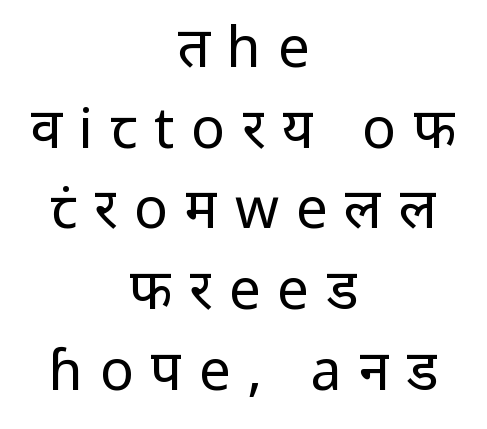
Q: Is the text bold? A: No.
Q: Is the text italic (slanted)? A: No, it is upright.
Q: Is the typeface a serif or a sans-serif typeface? A: Sans-serif.
Q: Is the text underlined? A: No.
Q: How is the paragraph aligned? A: Centered.
Q: Is the spacing between letters normal or unusually wide? A: Unusually wide.
Q: Is the spacing between lines tight, normal or loose? A: Normal.
Q: Width (condensed, normal, or wide)? A: Normal.
Q: Stroke contrast? A: Low.
Q: x-height? A: Medium.
Q: Monospaced? A: No.
